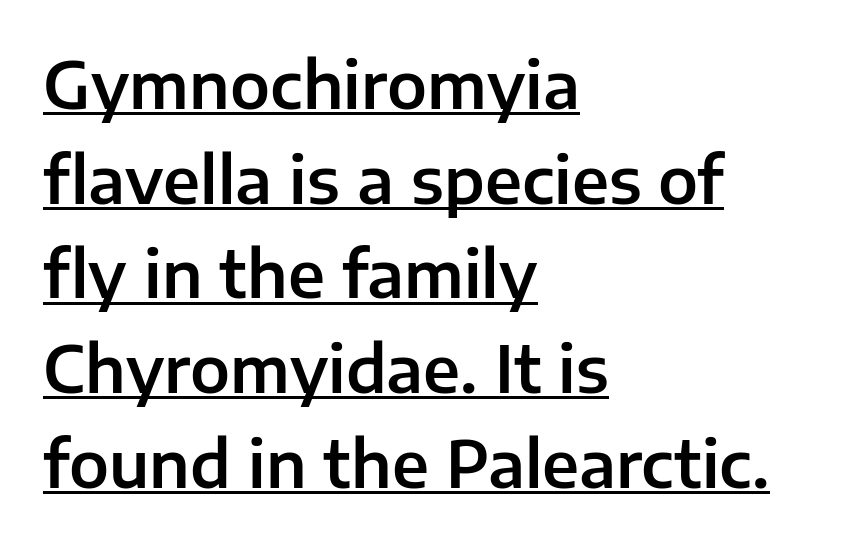
The image shows 64 px sans-serif type, upright; set left-aligned, normal line spacing (1.48x), normal letter spacing, underlined; low stroke contrast and a medium x-height.
